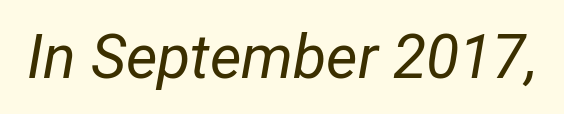
{"italic": "yes", "lean": "right", "slant_degrees": 12, "bold": "no", "weight": "regular", "width": "condensed", "stroke_contrast": "low", "x_height": "medium", "monospaced": "no", "underline": "no", "letter_spacing": "normal", "letter_spacing_em": 0.0, "glyph_px": 61}
